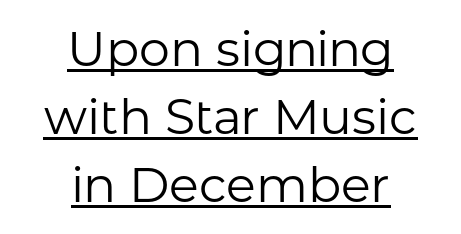
Q: Is the text bold? A: No.
Q: Is the text italic (slanted)? A: No, it is upright.
Q: Is the typeface a serif or a sans-serif typeface? A: Sans-serif.
Q: Is the text underlined? A: Yes.
Q: How is the paragraph aligned? A: Centered.
Q: Is the spacing between letters normal or unusually wide? A: Normal.
Q: Is the spacing between lines tight, normal or loose? A: Normal.
Q: Width (condensed, normal, or wide)? A: Normal.
Q: Stroke contrast? A: Low.
Q: x-height? A: Medium.
Q: Monospaced? A: No.
